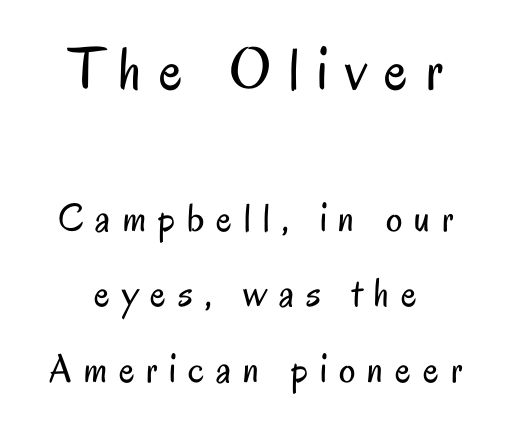
The face used here is rendered with a markedly widened letterfit. Characters remain perfectly vertical along every line. Block one is the big one; block two sits smaller underneath. A typesetter would call this proportional, since set widths differ per character. Check under the words: just untouched page. The paragraph shown floats in the horizontal middle.
